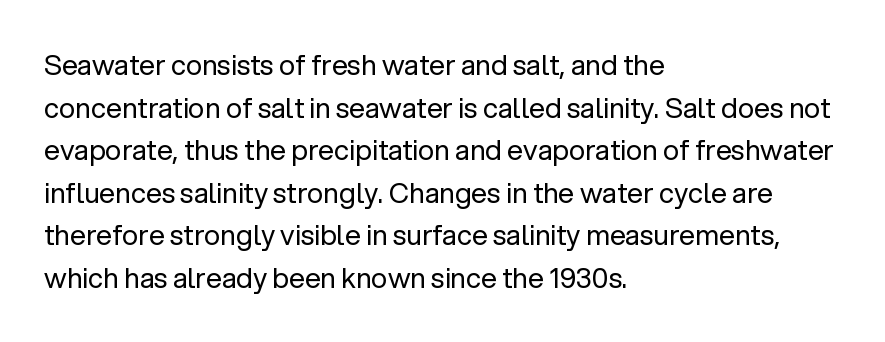
The image shows 28 px regular-weight sans-serif type, upright; set left-aligned, normal line spacing (1.52x), normal letter spacing, not underlined; low stroke contrast and a medium x-height.
